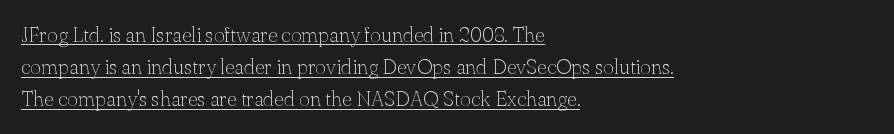
The image shows 21 px text type, upright; set left-aligned, normal line spacing (1.53x), normal letter spacing, underlined.
